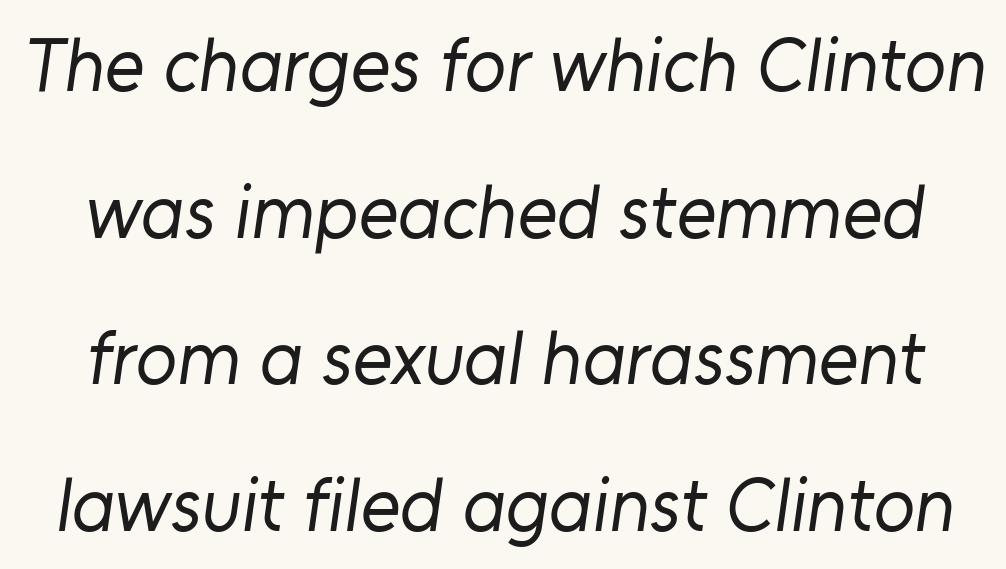
The font family rendered here belongs to the sans-serif group. The typesetting does not lean heavy: it is not bold. Each letter keeps its own natural width here, so spacing adapts to shape. Underlining? Definitely not there.
